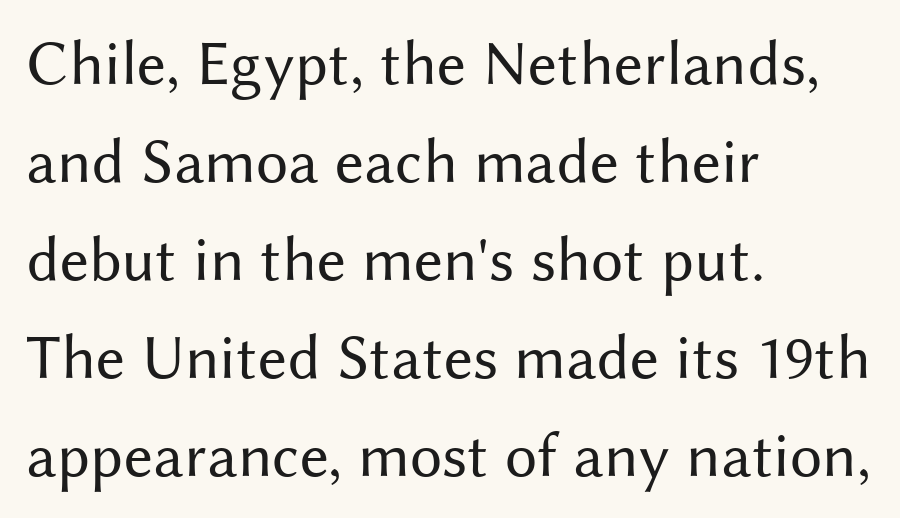
Q: Is the text bold? A: No.
Q: Is the text italic (slanted)? A: No, it is upright.
Q: Is the typeface a serif or a sans-serif typeface? A: Sans-serif.
Q: Is the text underlined? A: No.
Q: How is the paragraph aligned? A: Left-aligned.
Q: Is the spacing between letters normal or unusually wide? A: Normal.
Q: Is the spacing between lines tight, normal or loose? A: Normal.
Q: Width (condensed, normal, or wide)? A: Normal.
Q: Stroke contrast? A: Medium.
Q: x-height? A: Medium.
Q: Monospaced? A: No.
